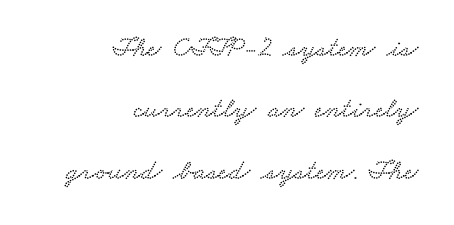
{"serif": "yes", "width": "wide", "stroke_contrast": "low", "x_height": "small", "monospaced": "no", "underline": "no", "align": "right", "line_spacing": "loose", "line_spacing_ratio": 2.12, "letter_spacing": "normal", "letter_spacing_em": 0.0, "glyph_px": 29}
